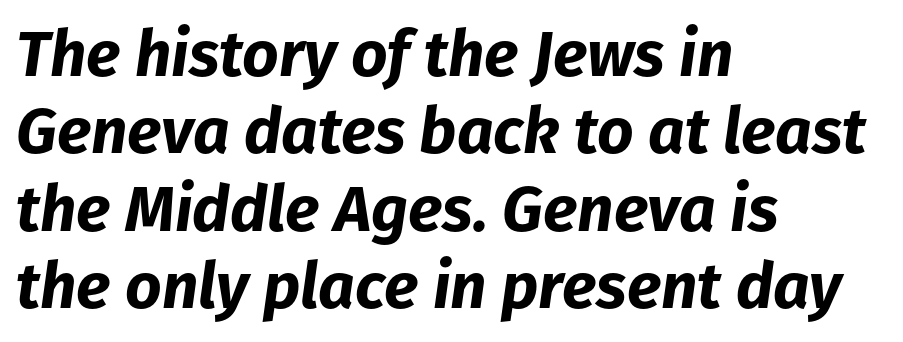
{"italic": "yes", "lean": "right", "slant_degrees": 8, "bold": "yes", "weight": "bold", "width": "normal", "stroke_contrast": "low", "x_height": "medium", "monospaced": "no", "underline": "no", "align": "left", "line_spacing_ratio": 1.21, "letter_spacing": "normal", "letter_spacing_em": 0.0, "glyph_px": 64}
